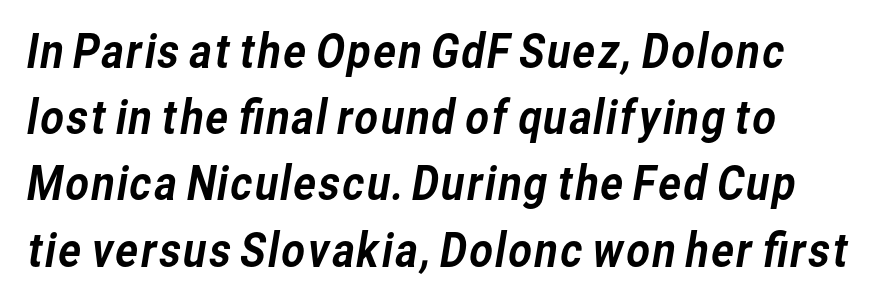
{"serif": "no", "width": "normal", "stroke_contrast": "low", "x_height": "medium", "monospaced": "no", "underline": "no", "line_spacing": "normal", "line_spacing_ratio": 1.44, "letter_spacing": "normal", "letter_spacing_em": 0.0, "glyph_px": 46}
